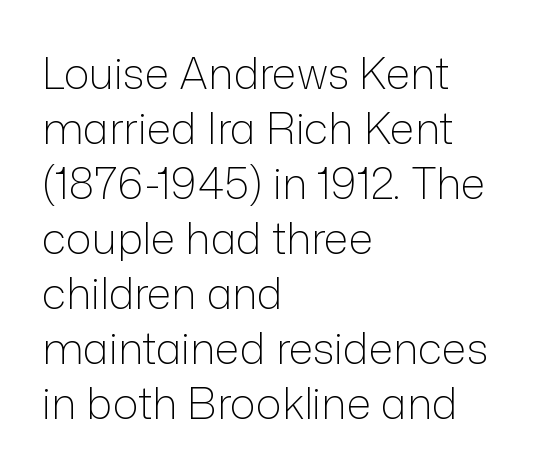
The image shows 43 px light sans-serif type, upright; set left-aligned, normal line spacing (1.28x), normal letter spacing, not underlined; low stroke contrast and a medium x-height.
